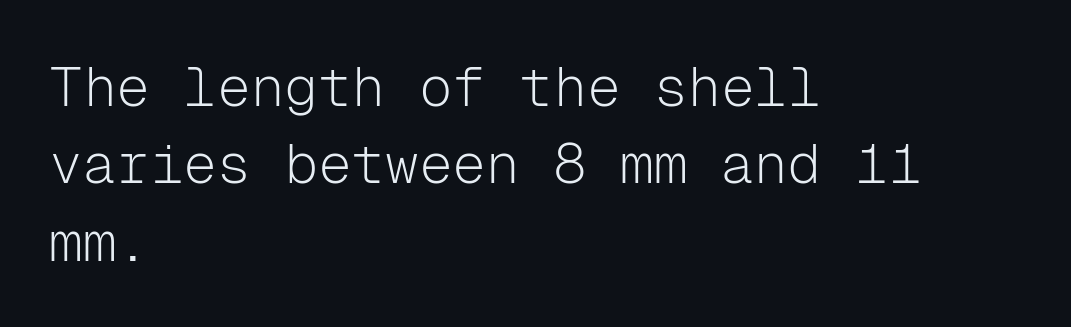
All the whitespace from short lines collects on the right. The glyphs in this specimen are sans serif. The baseline area is clear. The rendering keeps characters at their native spacing.
